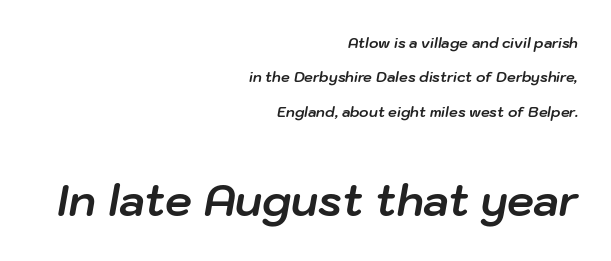
{"italic": "yes", "lean": "right", "slant_degrees": 10, "bold": "yes", "weight": "bold", "width": "normal", "stroke_contrast": "low", "x_height": "medium", "monospaced": "no", "underline": "no", "align": "right", "line_spacing": "loose", "line_spacing_ratio": 2.46, "letter_spacing": "normal", "letter_spacing_em": 0.0, "larger_block": "second", "size_ratio": 3.07, "glyph_px": 43}
